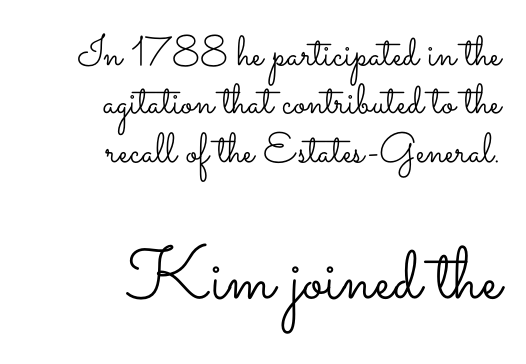
Where is the straight margin? On the right. Note the varied advance widths — an 'i' is clearly narrower than an 'm'. Bare-footed words on every line. Very little white space separates one row of letters from the next. Words appear dense and cohesive because spacing is normal.
